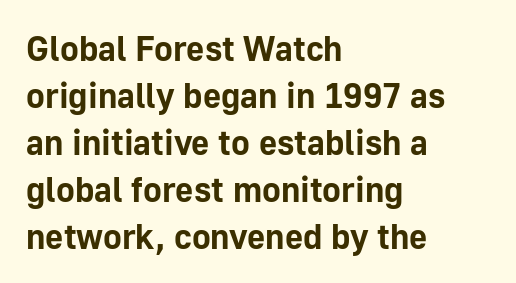
Q: Is the text bold? A: Yes.
Q: Is the text italic (slanted)? A: No, it is upright.
Q: Is the typeface a serif or a sans-serif typeface? A: Sans-serif.
Q: Is the text underlined? A: No.
Q: How is the paragraph aligned? A: Left-aligned.
Q: Is the spacing between letters normal or unusually wide? A: Normal.
Q: Is the spacing between lines tight, normal or loose? A: Normal.
Q: Width (condensed, normal, or wide)? A: Normal.
Q: Stroke contrast? A: Low.
Q: x-height? A: Medium.
Q: Monospaced? A: No.
